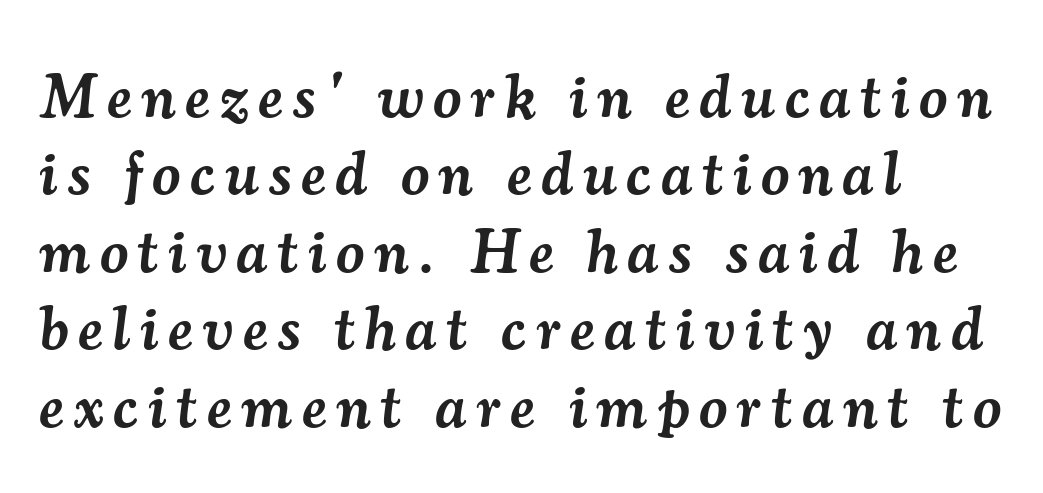
Short and long lines alike share a common starting point at left. This is serif lettering, the kind often seen in printed books. Underlining? Definitely not there. This sample uses an oblique cut, with every glyph tilted off the vertical.
